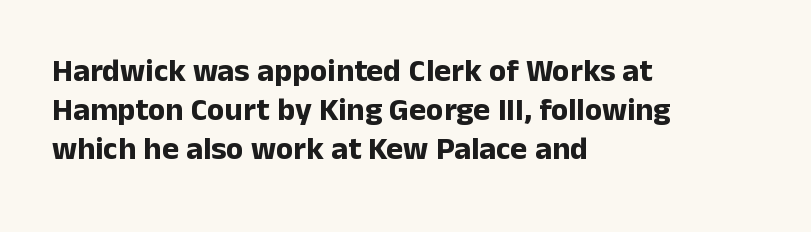
Casual observation: everything's shoved over to the left. Looks like regular typesetting: each glyph gets only the width it needs. Typographically, this falls in the sans-serif category. This is heavy type, rendered in bold. Every stem runs plumb, perpendicular to the baseline. Glance below the letters and you will spot only blank space.
